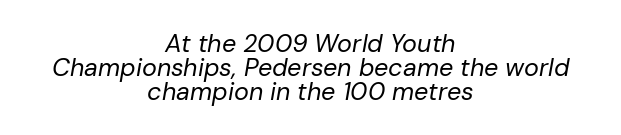
{"italic": "yes", "lean": "right", "slant_degrees": 10, "bold": "no", "underline": "no", "align": "center", "line_spacing": "tight", "line_spacing_ratio": 0.96, "letter_spacing": "normal", "letter_spacing_em": 0.0, "glyph_px": 25}
